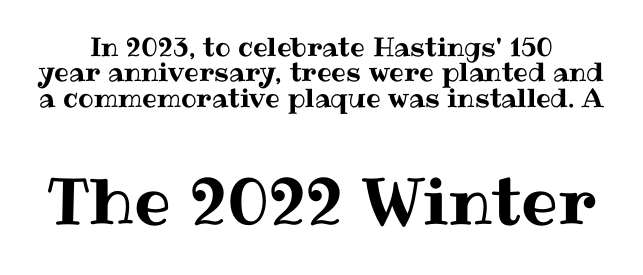
{"italic": "no", "width": "normal", "stroke_contrast": "medium", "x_height": "medium", "monospaced": "no", "underline": "no", "line_spacing": "tight", "line_spacing_ratio": 0.98, "letter_spacing": "normal", "letter_spacing_em": 0.0, "larger_block": "second", "size_ratio": 2.5, "glyph_px": 65}
